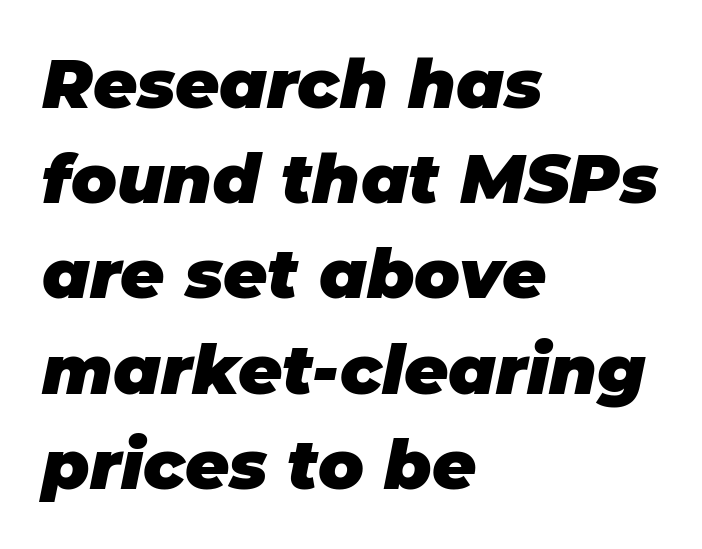
Q: Is the text bold? A: Yes.
Q: Is the text italic (slanted)? A: Yes, it leans right by about 11 degrees.
Q: Is the text underlined? A: No.
Q: How is the paragraph aligned? A: Left-aligned.
Q: Is the spacing between letters normal or unusually wide? A: Normal.
Q: Is the spacing between lines tight, normal or loose? A: Normal.
Q: Width (condensed, normal, or wide)? A: Normal.
Q: Stroke contrast? A: Low.
Q: x-height? A: Large.
Q: Monospaced? A: No.
